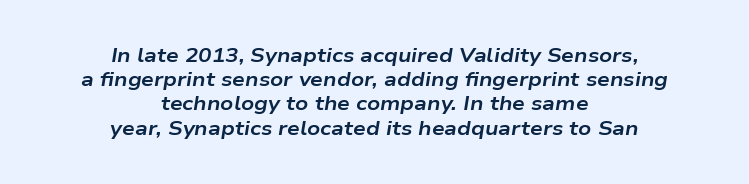
A typesetter would mark this as italic. Unmarked baselines from the first word to the last. Strokes here are thick enough to call this a true bold. The lines are quadded center. Does extra space separate the letters? No, they use regular spacing.
